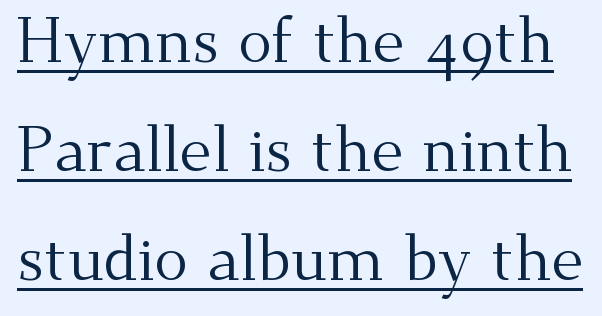
{"serif": "yes", "italic": "no", "bold": "no", "weight": "regular", "width": "normal", "stroke_contrast": "medium", "x_height": "small", "monospaced": "no", "underline": "yes", "line_spacing_ratio": 1.73, "letter_spacing": "normal", "letter_spacing_em": 0.0, "glyph_px": 63}
